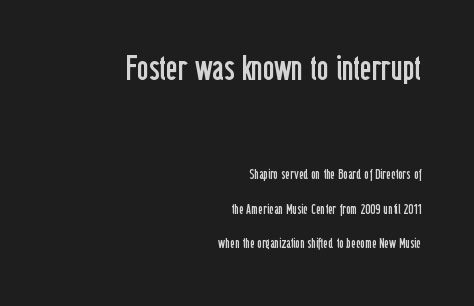
{"serif": "no", "italic": "no", "bold": "no", "weight": "regular", "width": "condensed", "stroke_contrast": "low", "x_height": "medium", "monospaced": "no", "underline": "no", "align": "right", "line_spacing": "loose", "line_spacing_ratio": 2.48, "letter_spacing": "normal", "letter_spacing_em": 0.0, "larger_block": "first", "size_ratio": 2.5, "glyph_px": 35}
